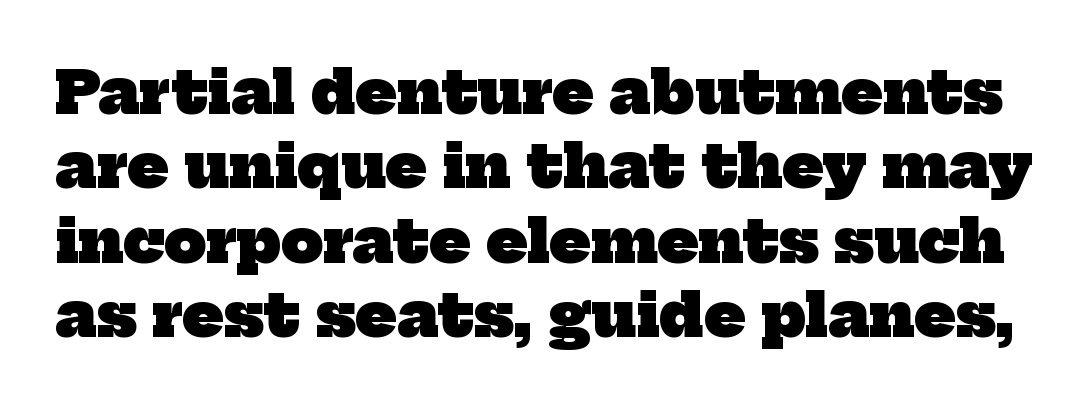
The image shows 59 px heavy serif type; set normal line spacing (1.26x), normal letter spacing, not underlined; low stroke contrast and a medium x-height.
